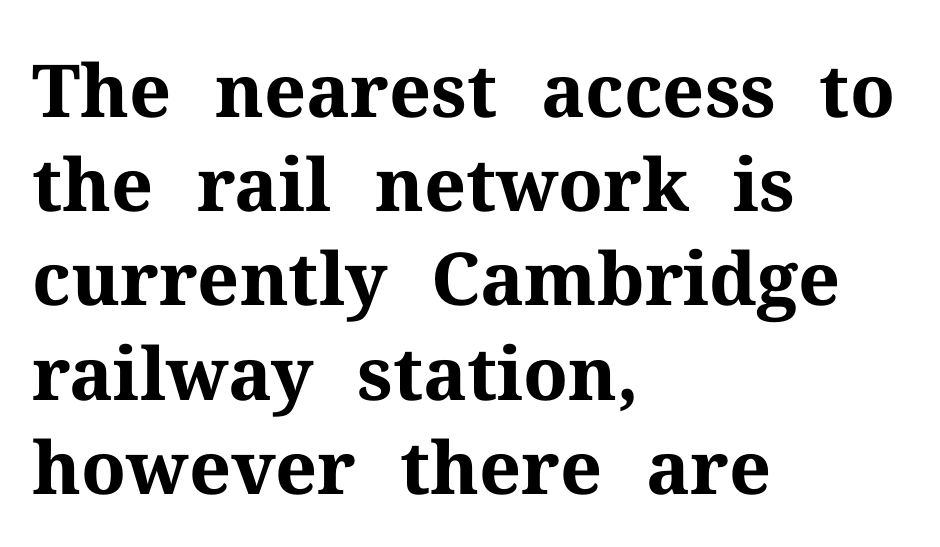
The image shows 73 px bold serif type, upright; set left-aligned, normal line spacing (1.29x), normal letter spacing, not underlined; medium stroke contrast and a medium x-height.
